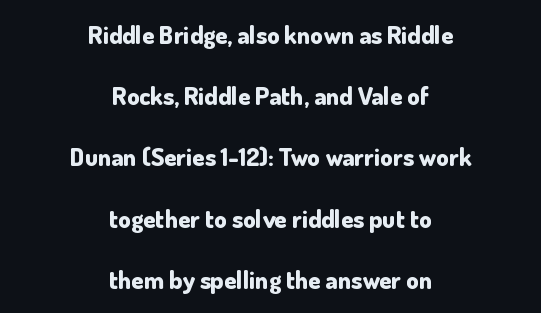
The image shows 25 px bold type, upright; set centered, loose line spacing (2.45x), normal letter spacing, not underlined.
